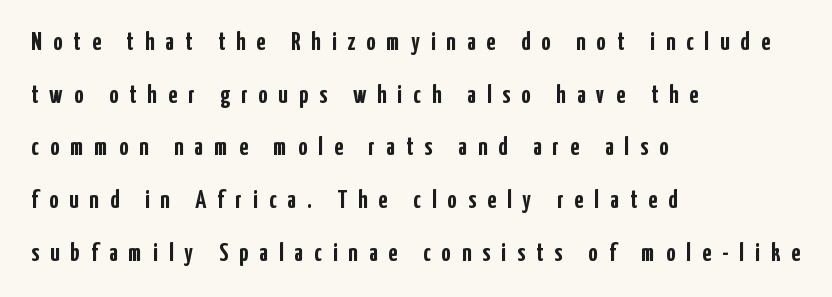
The image shows 25 px bold type, upright; set left-aligned, loose line spacing (2.11x), unusually wide letter spacing (+0.45 em), not underlined.
